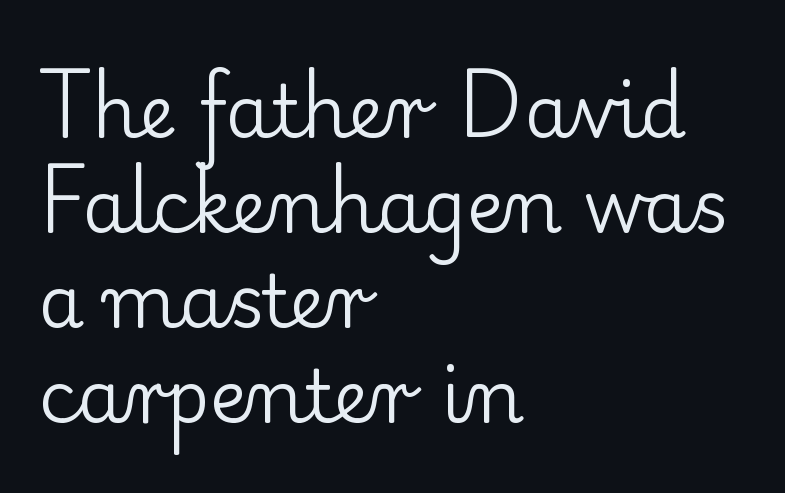
{"serif": "yes", "italic": "no", "bold": "no", "weight": "regular", "width": "normal", "stroke_contrast": "low", "x_height": "small", "monospaced": "no", "underline": "no", "align": "left", "line_spacing": "normal", "line_spacing_ratio": 1.3, "letter_spacing": "normal", "letter_spacing_em": 0.0, "glyph_px": 73}
